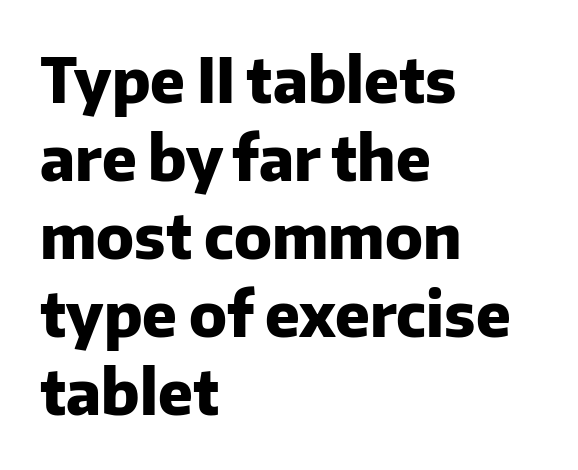
Q: Is the text bold? A: Yes.
Q: Is the text italic (slanted)? A: No, it is upright.
Q: Is the typeface a serif or a sans-serif typeface? A: Sans-serif.
Q: Is the text underlined? A: No.
Q: How is the paragraph aligned? A: Left-aligned.
Q: Is the spacing between letters normal or unusually wide? A: Normal.
Q: Is the spacing between lines tight, normal or loose? A: Normal.
Q: Width (condensed, normal, or wide)? A: Normal.
Q: Stroke contrast? A: Low.
Q: x-height? A: Medium.
Q: Monospaced? A: No.
